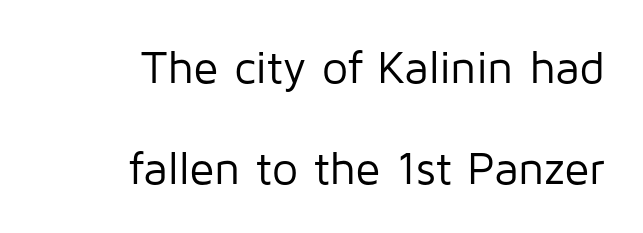
Q: Is the text bold? A: No.
Q: Is the text italic (slanted)? A: No, it is upright.
Q: Is the typeface a serif or a sans-serif typeface? A: Sans-serif.
Q: Is the text underlined? A: No.
Q: How is the paragraph aligned? A: Right-aligned.
Q: Is the spacing between letters normal or unusually wide? A: Normal.
Q: Is the spacing between lines tight, normal or loose? A: Loose.
Q: Width (condensed, normal, or wide)? A: Normal.
Q: Stroke contrast? A: Low.
Q: x-height? A: Medium.
Q: Monospaced? A: No.
